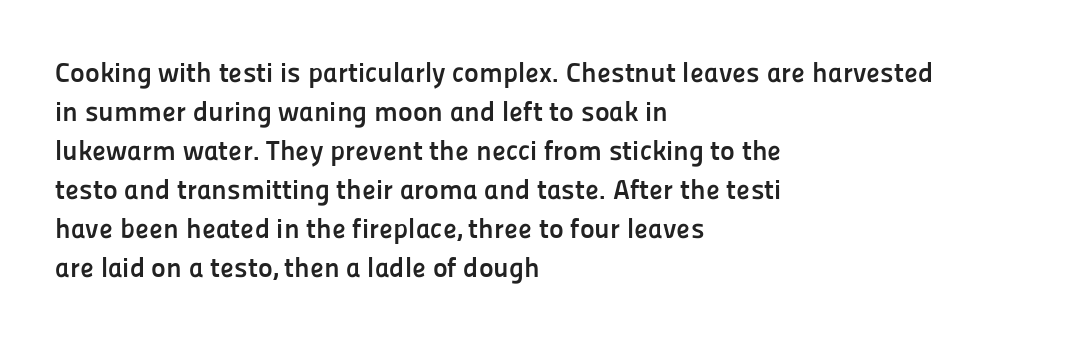
{"serif": "no", "italic": "no", "bold": "yes", "weight": "semibold", "width": "normal", "stroke_contrast": "low", "x_height": "medium", "monospaced": "no", "underline": "no", "align": "left", "line_spacing": "normal", "line_spacing_ratio": 1.39, "letter_spacing": "normal", "letter_spacing_em": 0.0, "glyph_px": 28}
